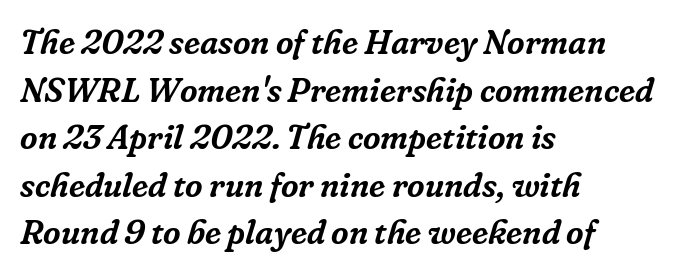
{"serif": "yes", "italic": "yes", "lean": "right", "slant_degrees": 16, "width": "normal", "stroke_contrast": "low", "x_height": "medium", "monospaced": "no", "underline": "no", "align": "left", "line_spacing": "normal", "line_spacing_ratio": 1.4, "letter_spacing": "normal", "letter_spacing_em": 0.0, "glyph_px": 34}
